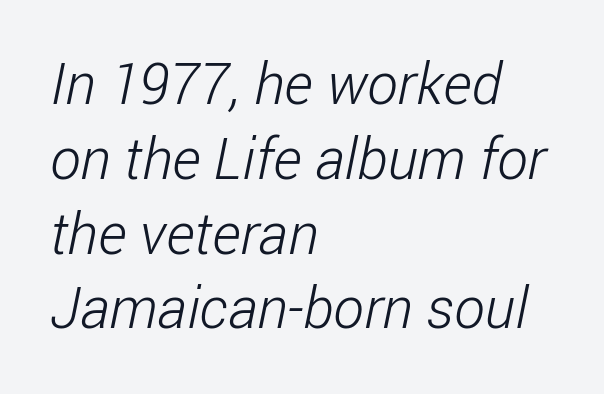
The image shows 58 px light, condensed sans-serif type; set left-aligned, normal line spacing (1.29x), normal letter spacing, not underlined; low stroke contrast and a medium x-height.
